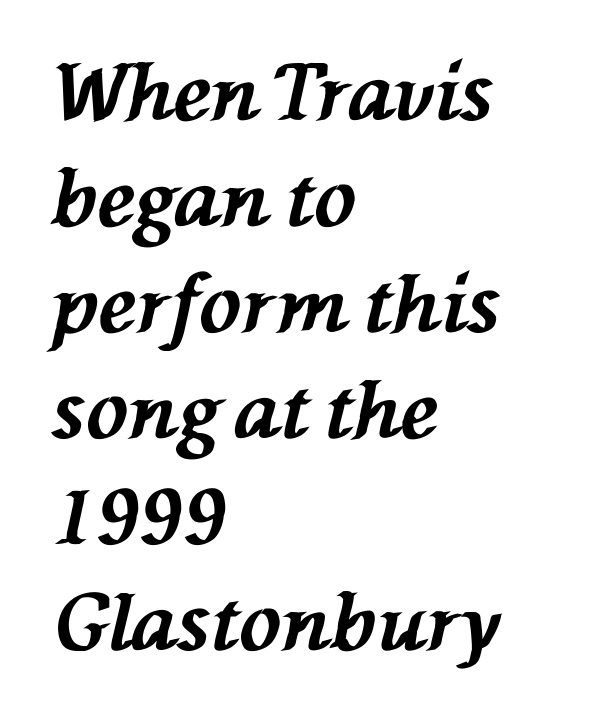
{"italic": "yes", "lean": "left", "slant_degrees": 76, "bold": "yes", "weight": "bold", "width": "normal", "stroke_contrast": "medium", "x_height": "medium", "monospaced": "no", "underline": "no", "align": "left", "line_spacing": "normal", "line_spacing_ratio": 1.36, "letter_spacing": "normal", "letter_spacing_em": 0.0, "glyph_px": 78}
